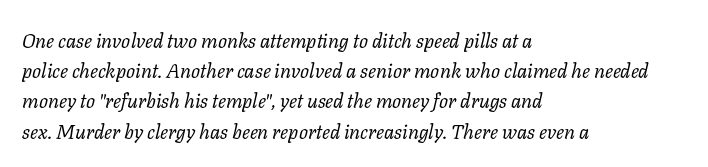
{"italic": "yes", "lean": "right", "slant_degrees": 11, "bold": "no", "underline": "no", "align": "left", "line_spacing": "normal", "line_spacing_ratio": 1.51, "letter_spacing": "normal", "letter_spacing_em": 0.0, "glyph_px": 20}
